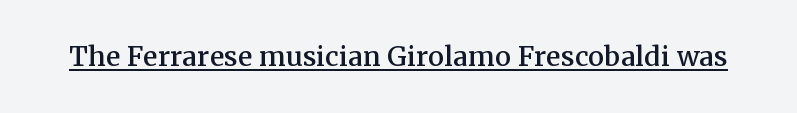
Q: Is the text italic (slanted)? A: No, it is upright.
Q: Is the typeface a serif or a sans-serif typeface? A: Serif.
Q: Is the text underlined? A: Yes.
Q: Is the spacing between letters normal or unusually wide? A: Normal.
Q: Width (condensed, normal, or wide)? A: Normal.
Q: Stroke contrast? A: Medium.
Q: x-height? A: Medium.
Q: Monospaced? A: No.
